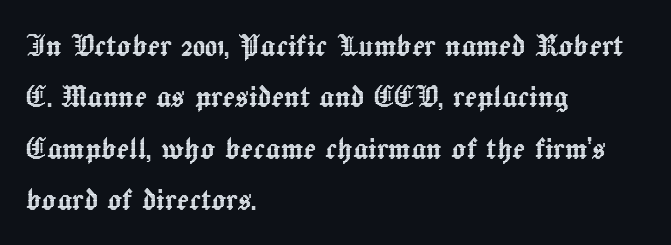
{"italic": "no", "width": "normal", "x_height": "medium", "monospaced": "no", "underline": "no", "align": "left", "line_spacing": "normal", "line_spacing_ratio": 1.39, "letter_spacing": "normal", "letter_spacing_em": 0.0, "glyph_px": 37}
